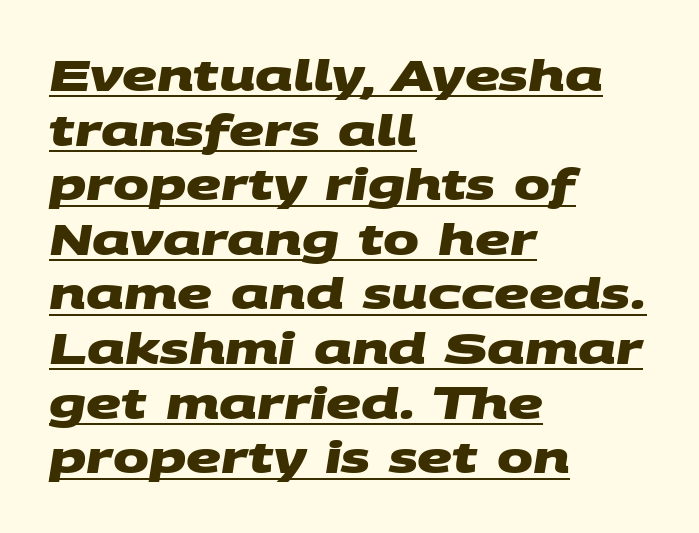
{"serif": "no", "bold": "yes", "weight": "heavy", "width": "wide", "stroke_contrast": "medium", "x_height": "large", "monospaced": "no", "underline": "yes", "align": "left", "line_spacing": "normal", "line_spacing_ratio": 1.27, "letter_spacing": "normal", "letter_spacing_em": 0.0, "glyph_px": 43}
